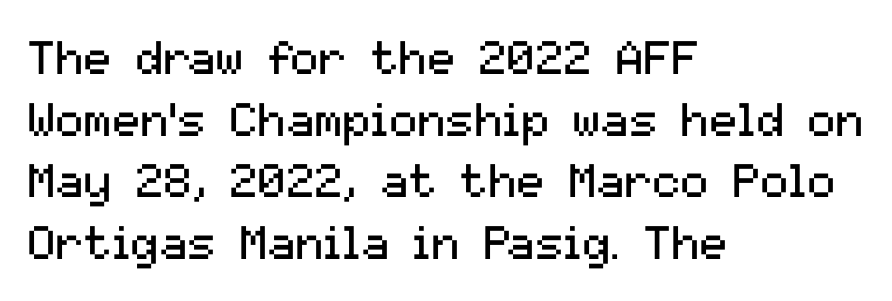
These lines sit exactly where default settings would place them. Proportional: the letters do not fall into vertical columns. Vertical stems look standard width or narrower in stroke. Descenders are the only things crossing below the line. Spacing between characters is what you'd get straight out of the box. You can tell it's not italic because the verticals are truly vertical.
